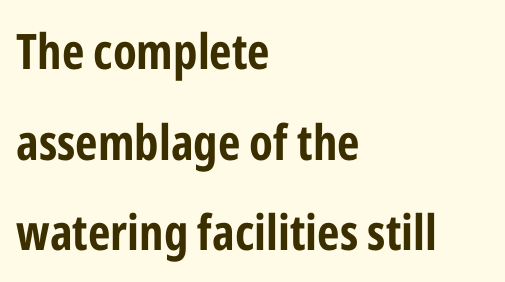
Q: Is the text italic (slanted)? A: No, it is upright.
Q: Is the typeface a serif or a sans-serif typeface? A: Sans-serif.
Q: Is the text underlined? A: No.
Q: How is the paragraph aligned? A: Left-aligned.
Q: Is the spacing between letters normal or unusually wide? A: Normal.
Q: Width (condensed, normal, or wide)? A: Condensed.
Q: Stroke contrast? A: Low.
Q: x-height? A: Medium.
Q: Monospaced? A: No.
